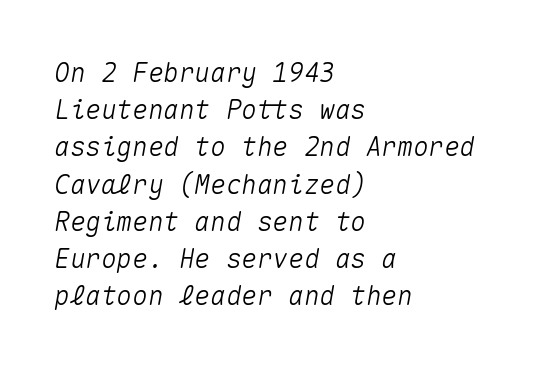
{"italic": "yes", "lean": "right", "slant_degrees": 10, "underline": "no", "align": "left", "line_spacing": "normal", "line_spacing_ratio": 1.43, "letter_spacing": "normal", "letter_spacing_em": 0.0, "glyph_px": 26}
